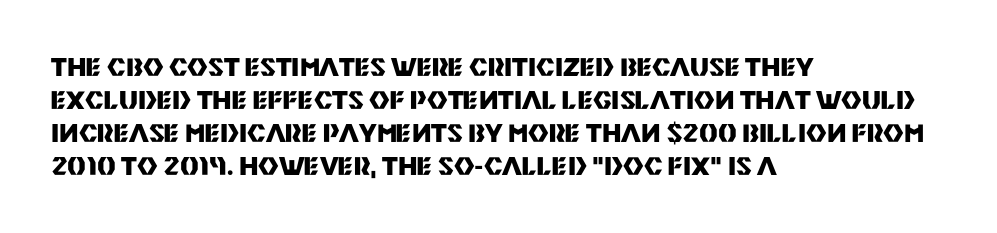
The image shows 25 px bold type, upright; set left-aligned, normal line spacing (1.32x), normal letter spacing, not underlined.
